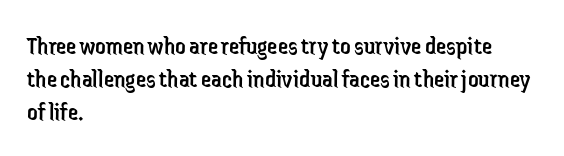
When letters stand straight like this, we call the style roman or upright. These lines sit exactly where default settings would place them. Students, note that the glyphs here touch the page at normal intervals. The passage shown is not bold in any degree. In CSS terms this would be text-align: left. Underlining? Definitely not there.
